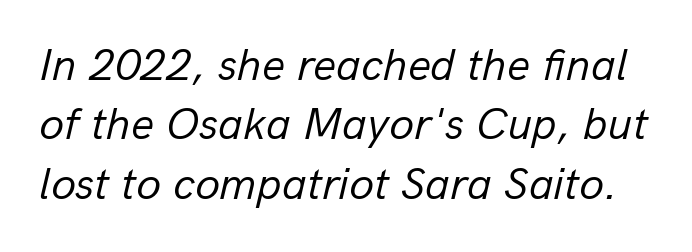
The image shows 45 px regular-weight type, italic (leaning right); set normal line spacing (1.32x), normal letter spacing, not underlined; low stroke contrast and a medium x-height.
